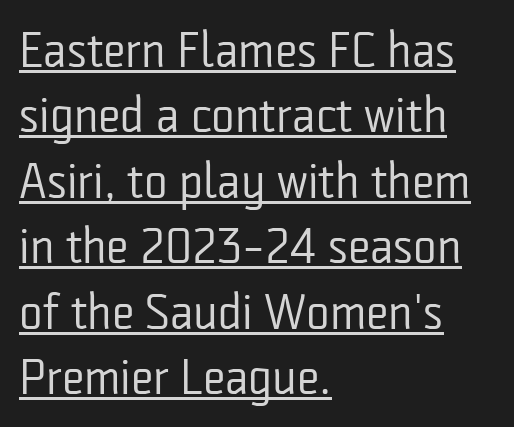
Q: Is the text bold? A: No.
Q: Is the text italic (slanted)? A: No, it is upright.
Q: Is the typeface a serif or a sans-serif typeface? A: Sans-serif.
Q: Is the text underlined? A: Yes.
Q: How is the paragraph aligned? A: Left-aligned.
Q: Is the spacing between letters normal or unusually wide? A: Normal.
Q: Is the spacing between lines tight, normal or loose? A: Normal.
Q: Width (condensed, normal, or wide)? A: Condensed.
Q: Stroke contrast? A: Low.
Q: x-height? A: Medium.
Q: Monospaced? A: No.
